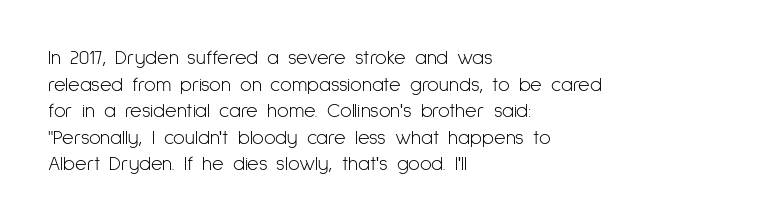
{"italic": "no", "bold": "no", "underline": "no", "align": "left", "line_spacing": "normal", "line_spacing_ratio": 1.33, "letter_spacing": "normal", "letter_spacing_em": 0.0, "glyph_px": 20}
